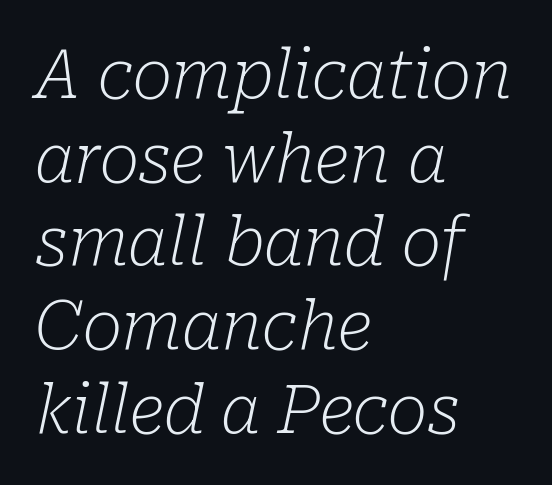
The paragraph shown leans on its left margin. These lines are rendered in a variable-pitch font. The words here are not underlined. If you measured baseline to baseline, you'd find a middling distance.
